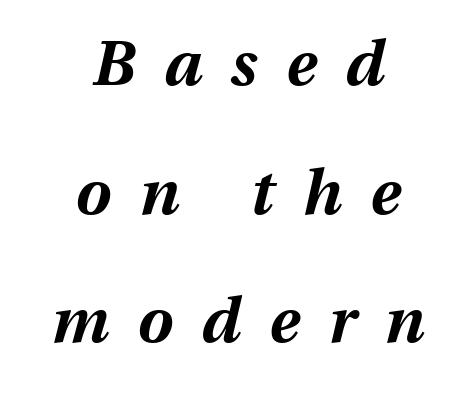
{"italic": "yes", "lean": "right", "slant_degrees": 13, "bold": "yes", "weight": "bold", "width": "normal", "stroke_contrast": "medium", "x_height": "medium", "monospaced": "no", "underline": "no", "align": "center", "line_spacing": "loose", "line_spacing_ratio": 2.04, "letter_spacing": "wide", "letter_spacing_em": 0.46, "glyph_px": 63}
